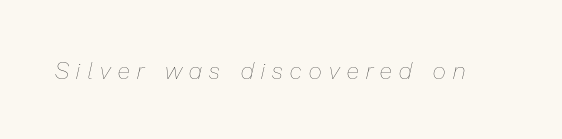
The image shows 23 px text type, italic (leaning right); set unusually wide letter spacing (+0.33 em), not underlined.
